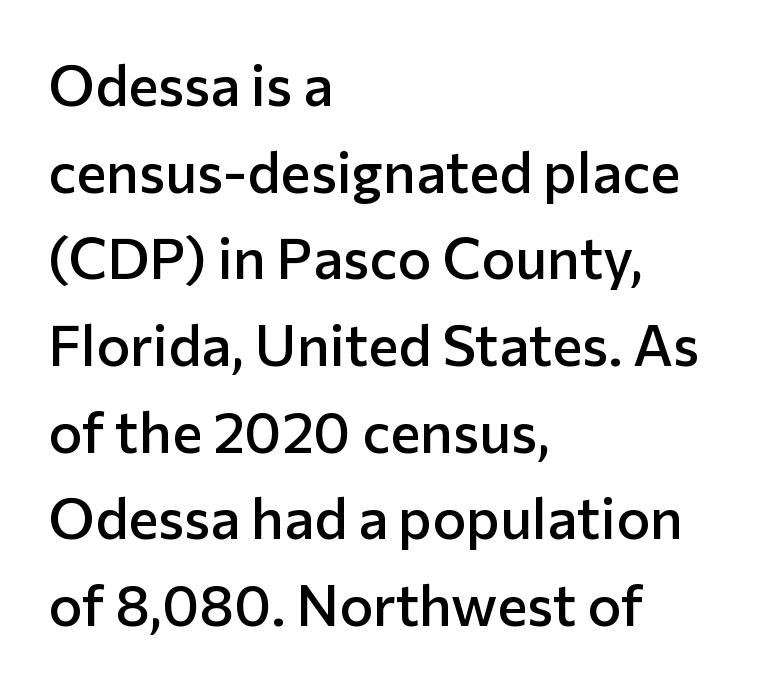
Q: Is the text bold? A: Semi-bold.
Q: Is the text italic (slanted)? A: No, it is upright.
Q: Is the typeface a serif or a sans-serif typeface? A: Sans-serif.
Q: Is the text underlined? A: No.
Q: How is the paragraph aligned? A: Left-aligned.
Q: Is the spacing between letters normal or unusually wide? A: Normal.
Q: Is the spacing between lines tight, normal or loose? A: Normal.
Q: Width (condensed, normal, or wide)? A: Normal.
Q: Stroke contrast? A: Low.
Q: x-height? A: Medium.
Q: Monospaced? A: No.
